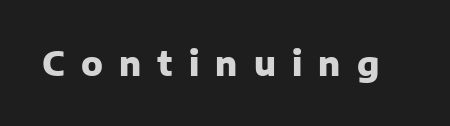
{"serif": "no", "italic": "no", "bold": "yes", "weight": "heavy", "width": "normal", "stroke_contrast": "low", "x_height": "medium", "monospaced": "no", "underline": "no", "letter_spacing": "wide", "letter_spacing_em": 0.49, "glyph_px": 33}
